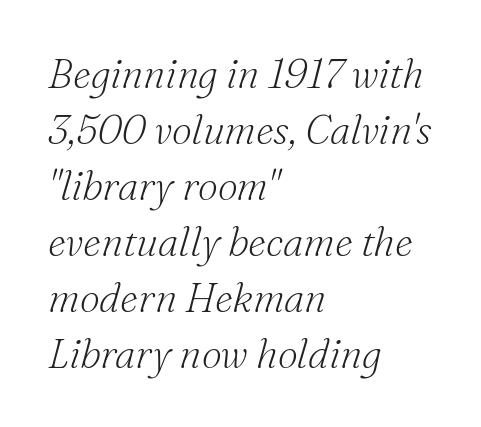
{"serif": "yes", "italic": "yes", "lean": "right", "slant_degrees": 16, "bold": "no", "weight": "light", "width": "normal", "stroke_contrast": "medium", "x_height": "small", "monospaced": "no", "underline": "no", "align": "left", "line_spacing": "normal", "line_spacing_ratio": 1.4, "letter_spacing": "normal", "letter_spacing_em": 0.0, "glyph_px": 40}
